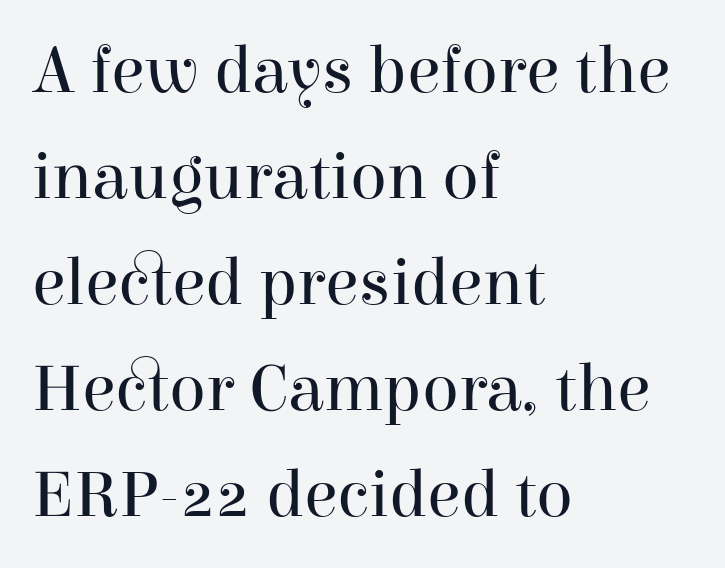
{"serif": "yes", "italic": "no", "bold": "no", "weight": "regular", "width": "normal", "stroke_contrast": "high", "x_height": "medium", "monospaced": "no", "underline": "no", "align": "left", "line_spacing": "normal", "line_spacing_ratio": 1.56, "letter_spacing": "normal", "letter_spacing_em": 0.0, "glyph_px": 68}
